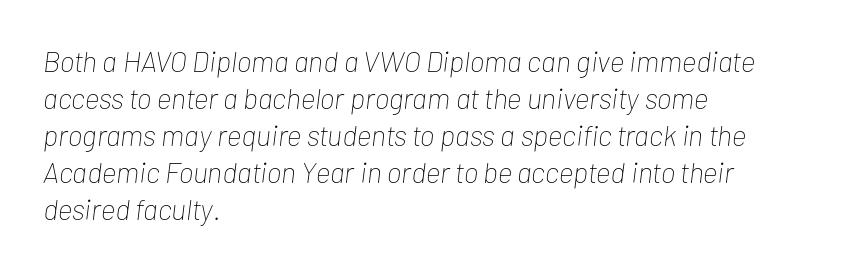
The image shows 29 px thin, condensed type, italic (leaning right); set left-aligned, normal line spacing (1.28x), normal letter spacing, not underlined; low stroke contrast and a medium x-height.
